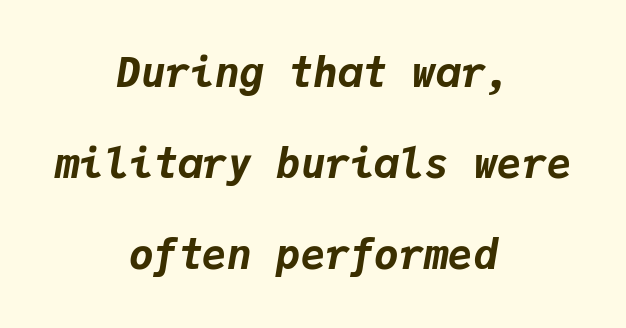
Q: Is the text bold? A: Yes.
Q: Is the text italic (slanted)? A: Yes, it leans right by about 9 degrees.
Q: Is the text underlined? A: No.
Q: How is the paragraph aligned? A: Centered.
Q: Is the spacing between letters normal or unusually wide? A: Normal.
Q: Is the spacing between lines tight, normal or loose? A: Loose.
Q: Width (condensed, normal, or wide)? A: Normal.
Q: Stroke contrast? A: Low.
Q: x-height? A: Medium.
Q: Monospaced? A: Yes.
